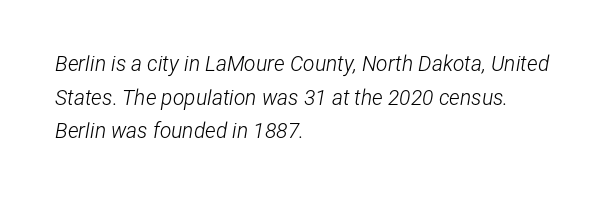
The image shows 21 px text type, italic (leaning right); set left-aligned, normal line spacing (1.6x), normal letter spacing, not underlined.
